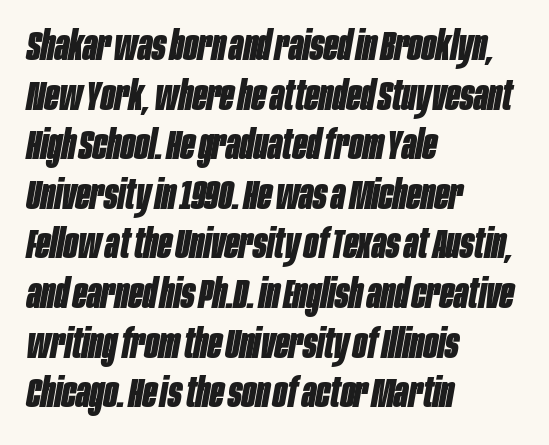
Underlining? Definitely not there. Observe the lean: these are italic letterforms. Spacing verdict: proportional, widths tailored to each character. The letters are bold, with thick, heavy strokes. There is no visible air inserted between adjacent glyphs. Which margin do the lines hug? The left one — the right edge is uneven.
